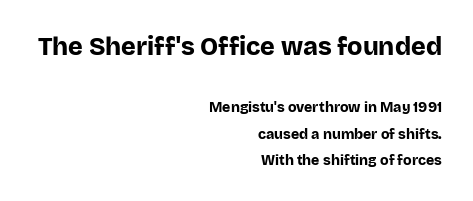
Q: Is the text bold? A: Yes.
Q: Is the text italic (slanted)? A: No, it is upright.
Q: Is the text underlined? A: No.
Q: How is the paragraph aligned? A: Right-aligned.
Q: Is the spacing between letters normal or unusually wide? A: Normal.
Q: Which block of text is set in a larger size, the first (top) or the second (bottom)? A: The first (top) one.
